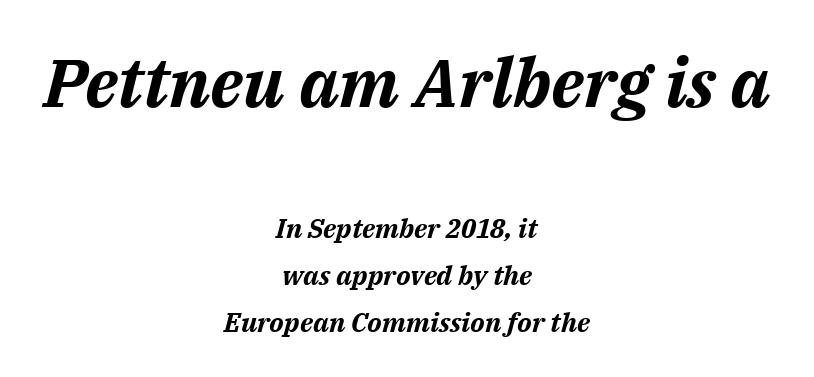
Clear beneath every line of the passage. Every row of glyphs is offset so its center matches the block's center. The glyphs look as if they've been sheared to an angle. This sample uses plain, unmodified letter spacing. The emphasis by scale lands on block number one, above. Summary of weight: heavy, a full bold.
